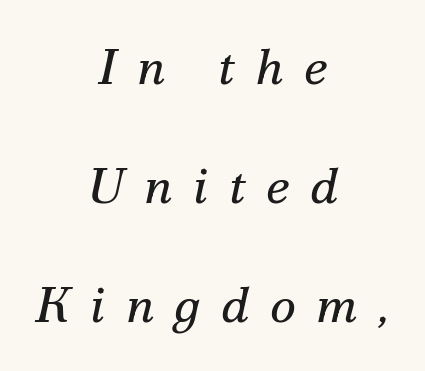
{"serif": "yes", "italic": "yes", "lean": "right", "slant_degrees": 12, "bold": "no", "weight": "regular", "width": "normal", "stroke_contrast": "medium", "x_height": "small", "monospaced": "no", "underline": "no", "align": "center", "line_spacing": "loose", "line_spacing_ratio": 2.38, "letter_spacing": "wide", "letter_spacing_em": 0.41, "glyph_px": 50}
